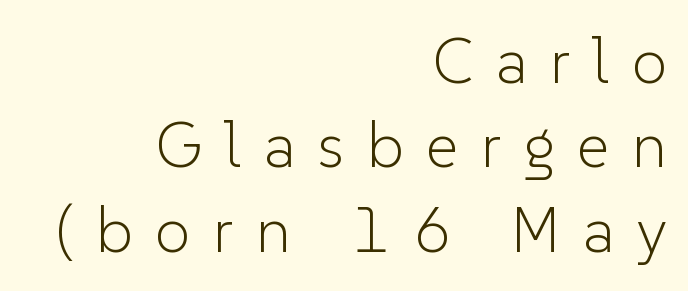
{"serif": "no", "italic": "no", "bold": "no", "weight": "light", "width": "normal", "stroke_contrast": "low", "x_height": "medium", "monospaced": "no", "underline": "no", "align": "right", "line_spacing": "normal", "line_spacing_ratio": 1.34, "letter_spacing": "wide", "letter_spacing_em": 0.36, "glyph_px": 63}
